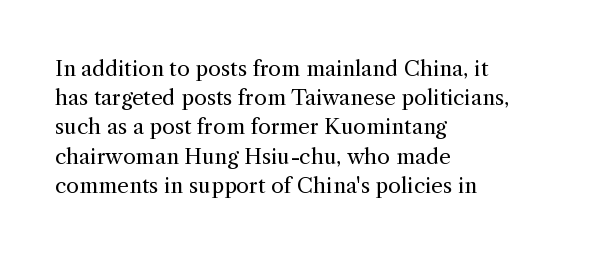
The image shows 21 px text type, upright; set left-aligned, normal line spacing (1.39x), normal letter spacing, not underlined.
